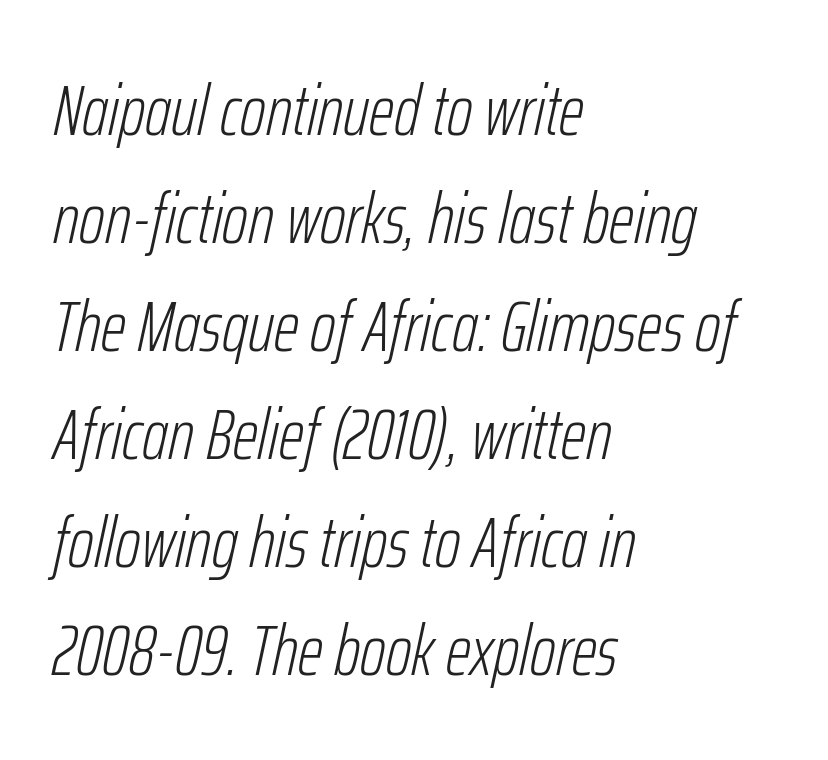
{"italic": "yes", "lean": "right", "slant_degrees": 12, "bold": "no", "weight": "light", "width": "condensed", "stroke_contrast": "low", "x_height": "medium", "monospaced": "no", "underline": "no", "align": "left", "line_spacing": "normal", "line_spacing_ratio": 1.5, "letter_spacing": "normal", "letter_spacing_em": 0.0, "glyph_px": 72}
